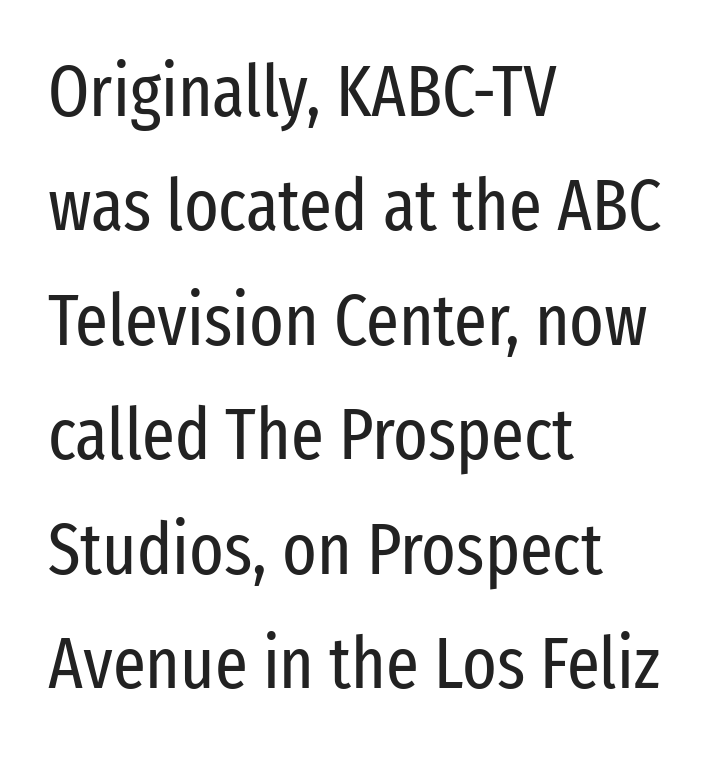
The image shows 72 px regular-weight, condensed sans-serif type, upright; set left-aligned, normal line spacing (1.59x), normal letter spacing, not underlined; low stroke contrast and a medium x-height.
